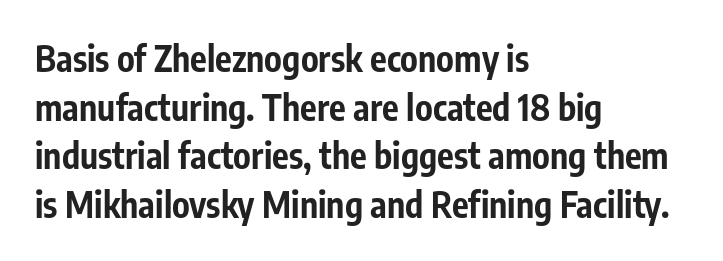
As a designer I'd log this as weight 700, bold. There is no visible air inserted between adjacent glyphs. A clean baseline with only descenders dipping below it. These lines were composed using upright roman letters. The face used here is proportionally spaced, like ordinary book or web type.
